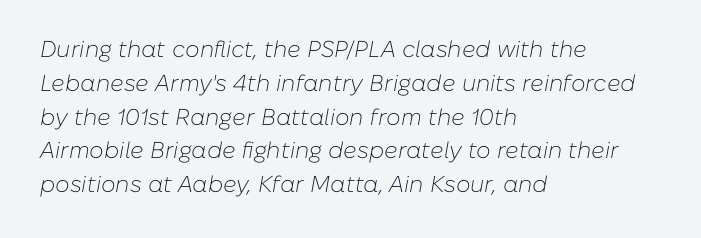
Q: Is the text bold? A: No.
Q: Is the text italic (slanted)? A: Yes, it leans right by about 10 degrees.
Q: Is the text underlined? A: No.
Q: How is the paragraph aligned? A: Left-aligned.
Q: Is the spacing between letters normal or unusually wide? A: Normal.
Q: Is the spacing between lines tight, normal or loose? A: Normal.
